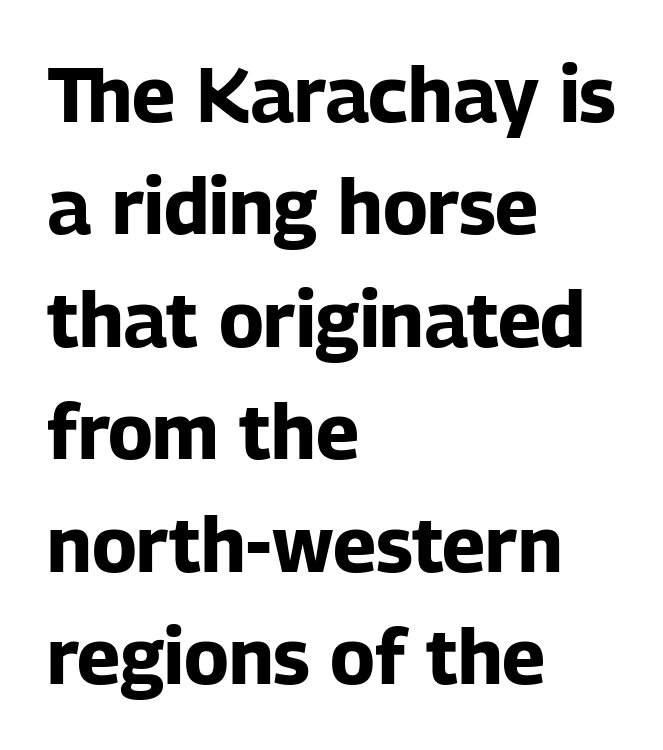
The image shows 77 px bold sans-serif type, upright; set left-aligned, normal line spacing (1.46x), normal letter spacing, not underlined; low stroke contrast and a medium x-height.
